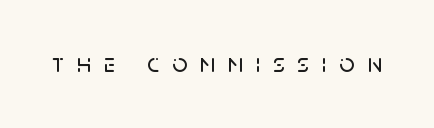
Q: Is the text italic (slanted)? A: No, it is upright.
Q: Is the text underlined? A: No.
Q: Is the spacing between letters normal or unusually wide? A: Unusually wide.
